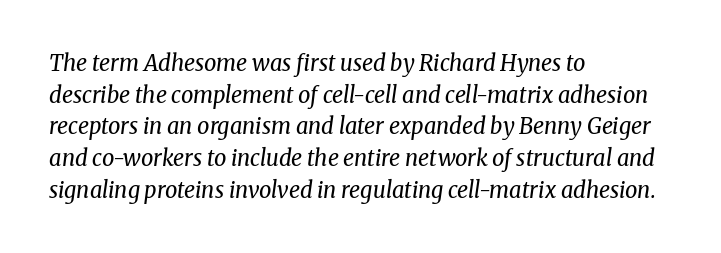
Honestly, there is no underline to notice here at all. In terms of leading, this rendering sits right in the middle. Observe the ordinary spacing: letters are neighbours, not strangers. Each line starts at the same left margin while the right side varies. Quick note: italic. No extra ink here — the face is not bold.
